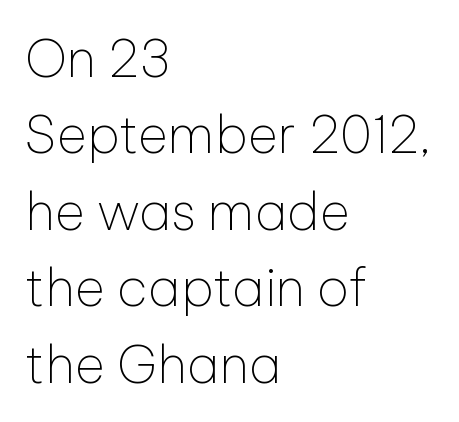
The image shows 52 px thin sans-serif type, upright; set left-aligned, normal line spacing (1.47x), normal letter spacing, not underlined; low stroke contrast and a medium x-height.
